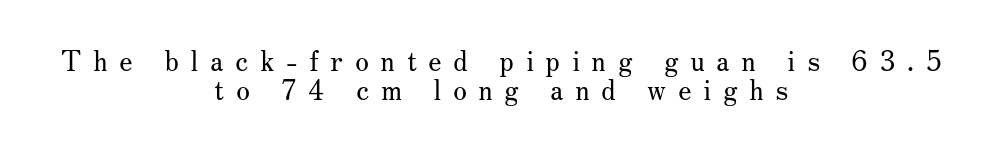
The image shows 28 px regular-weight serif type, upright; set centered, tight line spacing (1.02x), unusually wide letter spacing (+0.42 em), not underlined; medium stroke contrast and a small x-height.
